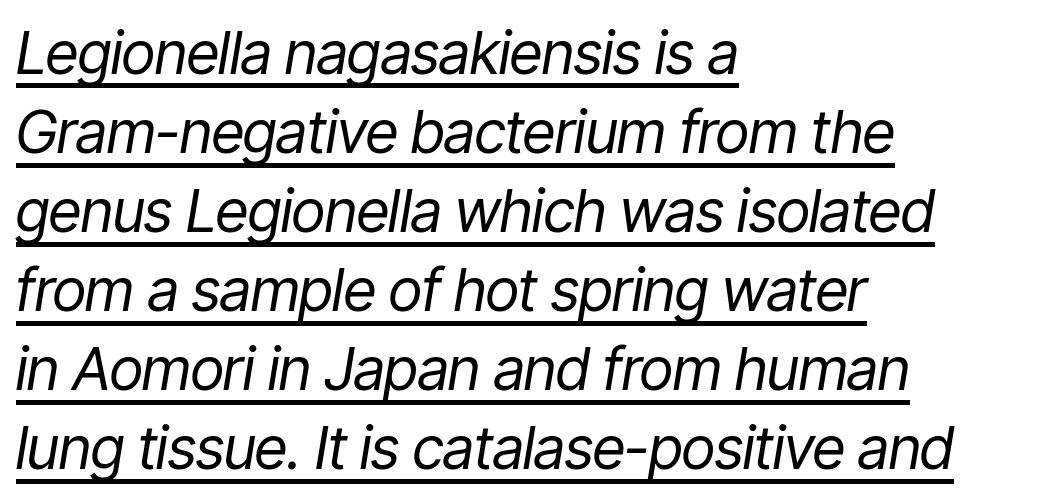
The image shows 59 px regular-weight, condensed type, italic (leaning right); set left-aligned, normal line spacing (1.34x), normal letter spacing, underlined; low stroke contrast and a medium x-height.
